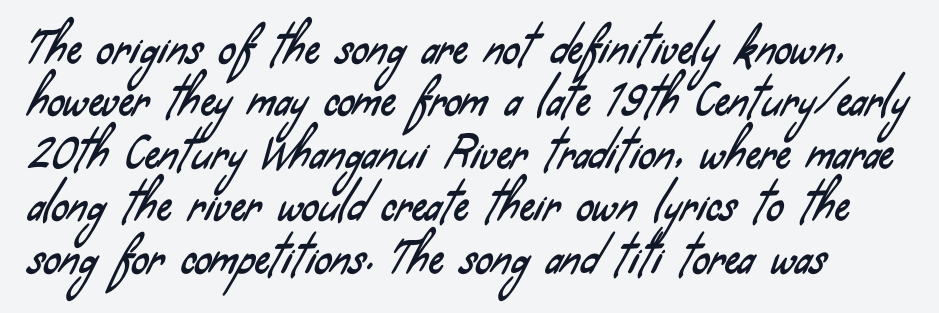
Inter-character spacing is left at the font's built-in metrics. In terms of leading, this rendering sits right in the middle. Nothing sits at the stroke ends, so this counts as sans-serif. Looks like regular typesetting: each glyph gets only the width it needs.
